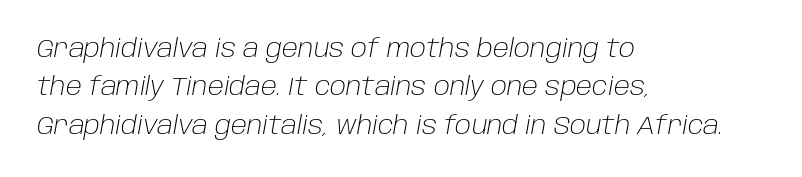
The gaps between neighbouring characters are ordinary and unremarkable. Line starts are locked; line ends wander. Vertical spacing — default. The whole block is typeset with a tilt.
